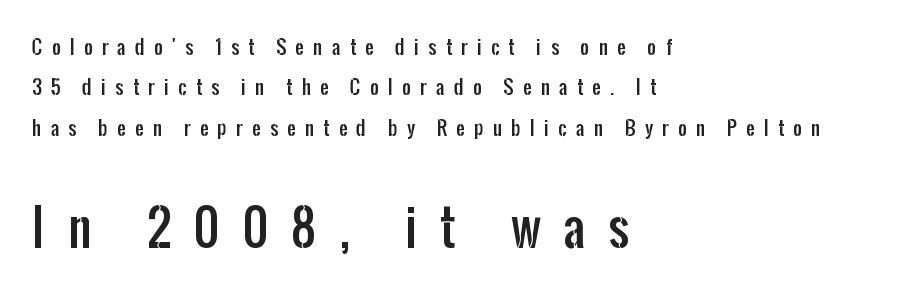
The image shows 48 px condensed sans-serif type, upright; set left-aligned, loose line spacing (2.12x), unusually wide letter spacing (+0.49 em), not underlined; the second (bottom) block is 2.53x larger; low stroke contrast and a medium x-height.
